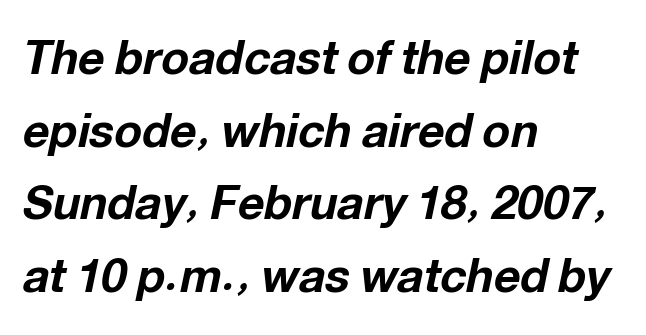
Is this a fixed-width face? No — the glyphs have proportional, varying widths. An italicized treatment has been applied to the whole sample. Summary of vertical rhythm: regular, with standard interline spacing. Summary of weight: heavy, a full bold. A typesetter would call this zero additional tracking.
